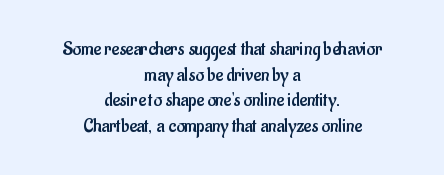
Q: Is the text bold? A: No.
Q: Is the text italic (slanted)? A: No, it is upright.
Q: Is the text underlined? A: No.
Q: How is the paragraph aligned? A: Centered.
Q: Is the spacing between letters normal or unusually wide? A: Normal.
Q: Is the spacing between lines tight, normal or loose? A: Normal.
